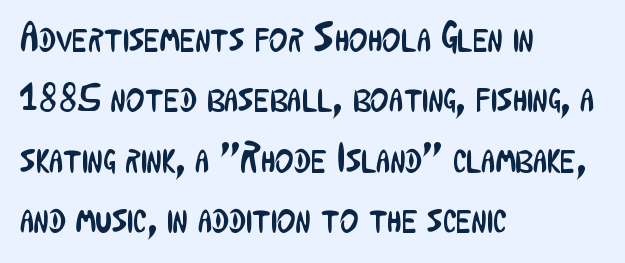
Q: Is the text bold? A: No.
Q: Is the text italic (slanted)? A: No, it is upright.
Q: Is the typeface a serif or a sans-serif typeface? A: Sans-serif.
Q: Is the text underlined? A: No.
Q: How is the paragraph aligned? A: Left-aligned.
Q: Is the spacing between letters normal or unusually wide? A: Normal.
Q: Is the spacing between lines tight, normal or loose? A: Normal.
Q: Width (condensed, normal, or wide)? A: Condensed.
Q: Stroke contrast? A: Low.
Q: x-height? A: Medium.
Q: Monospaced? A: No.
